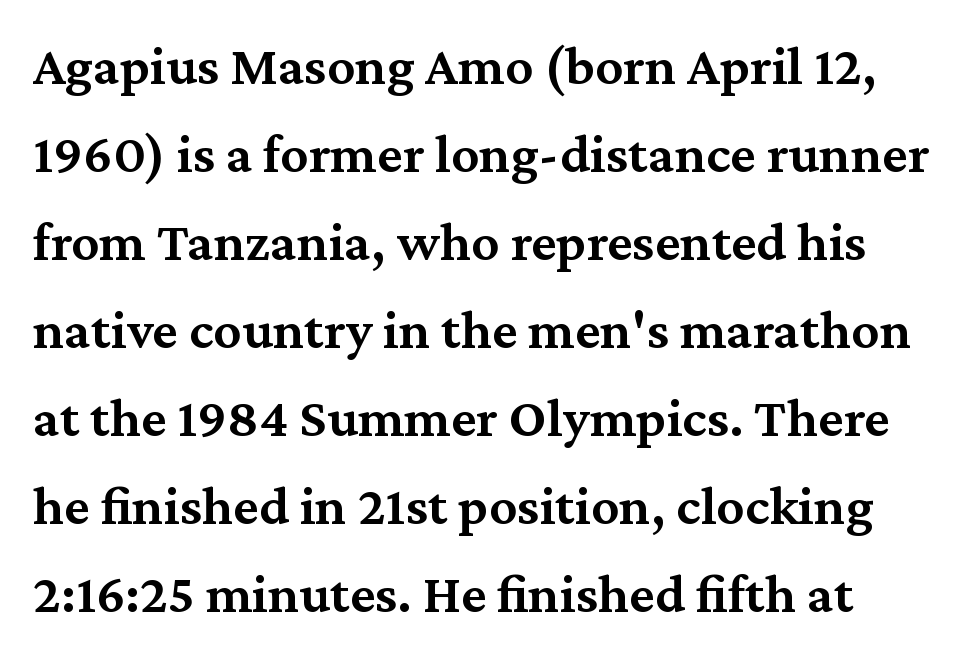
Classification — serif. Character widths vary here, with narrow letters taking less room than wide ones. The passage shown is semibold, sitting just below true bold. This sample uses an upright cut, with every glyph sitting square on the baseline. Words appear dense and cohesive because spacing is normal. Regular leading.
